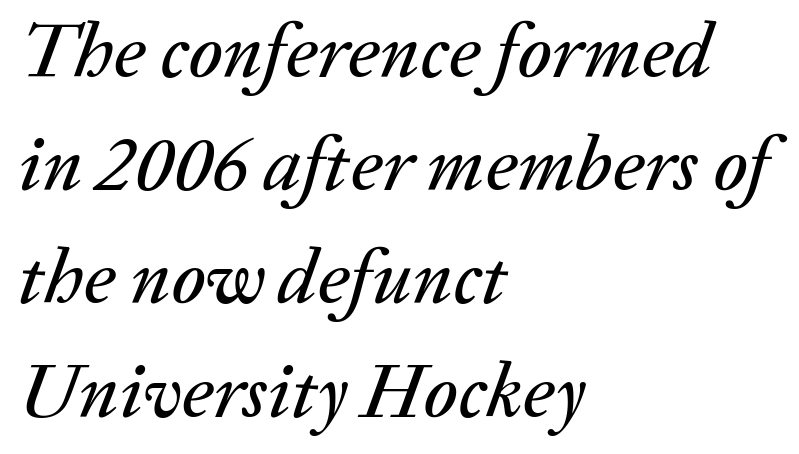
The rendering applies a slant to the glyphs. Spacing verdict: proportional, widths tailored to each character. Inter-character spacing is left at the font's built-in metrics. A student would call this left alignment; a typographer would say flush left, rag right.
